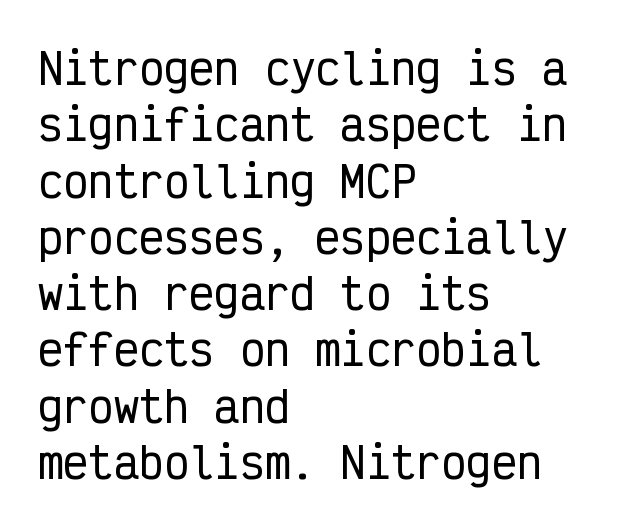
Q: Is the text italic (slanted)? A: No, it is upright.
Q: Is the typeface a serif or a sans-serif typeface? A: Sans-serif.
Q: Is the text underlined? A: No.
Q: How is the paragraph aligned? A: Left-aligned.
Q: Is the spacing between letters normal or unusually wide? A: Normal.
Q: Is the spacing between lines tight, normal or loose? A: Normal.
Q: Width (condensed, normal, or wide)? A: Condensed.
Q: Stroke contrast? A: Low.
Q: x-height? A: Medium.
Q: Monospaced? A: Yes.
